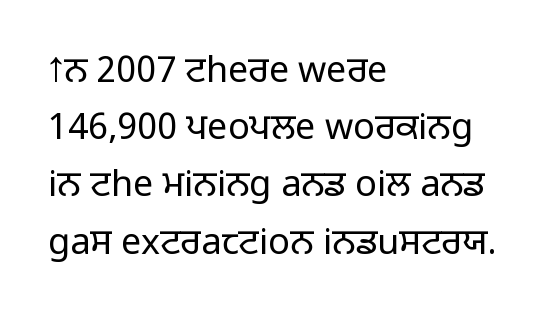
Q: Is the text bold? A: No.
Q: Is the text italic (slanted)? A: No, it is upright.
Q: Is the typeface a serif or a sans-serif typeface? A: Sans-serif.
Q: Is the text underlined? A: No.
Q: How is the paragraph aligned? A: Left-aligned.
Q: Is the spacing between letters normal or unusually wide? A: Normal.
Q: Is the spacing between lines tight, normal or loose? A: Normal.
Q: Width (condensed, normal, or wide)? A: Normal.
Q: Stroke contrast? A: Low.
Q: x-height? A: Medium.
Q: Monospaced? A: No.
